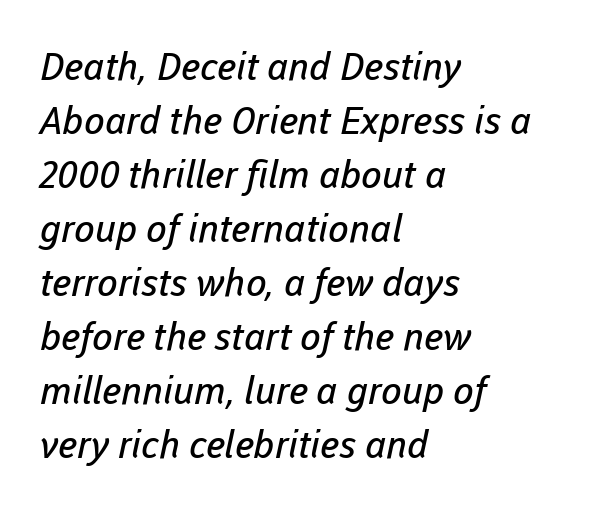
Baseline-to-baseline distance is the conventional proportion of letter height. No extra ink here — the face is not bold. The passage shown is typed in a proportional face where columns would drift. In CSS terms this would be text-align: left.
